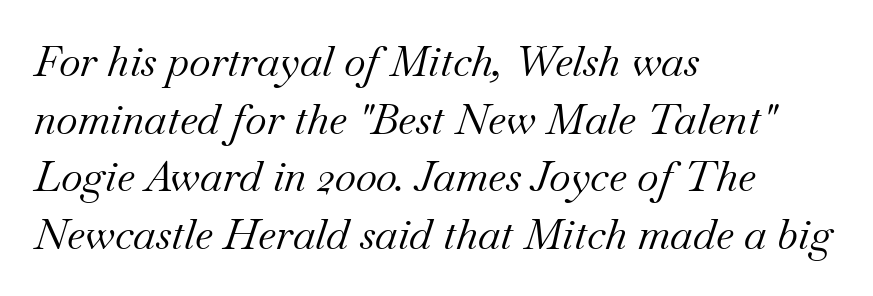
A normal amount of white space separates one row of letters from the next. Unlike a clean sans, this face finishes its strokes with serifs. Looking at the ascenders, they clearly lean. The words here are not underlined.
